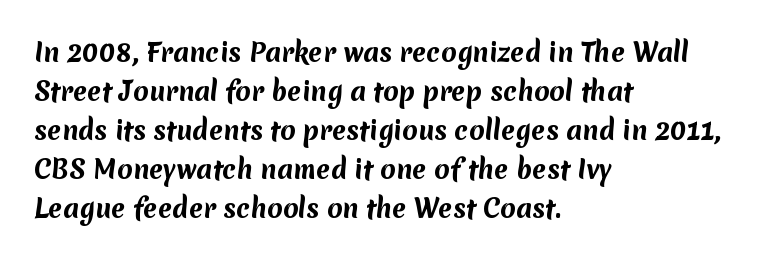
{"bold": "yes", "underline": "no", "align": "left", "line_spacing": "normal", "line_spacing_ratio": 1.56, "letter_spacing": "normal", "letter_spacing_em": 0.0, "glyph_px": 25}
